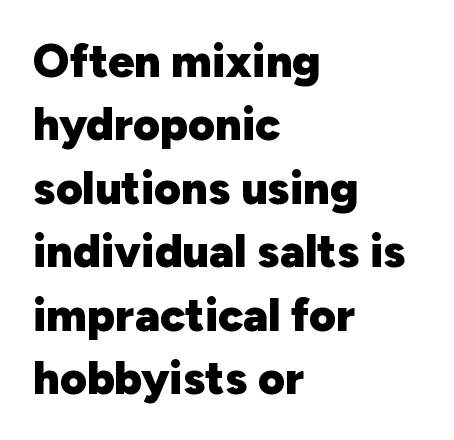
{"serif": "no", "italic": "no", "bold": "yes", "weight": "heavy", "width": "normal", "stroke_contrast": "low", "x_height": "medium", "monospaced": "no", "underline": "no", "align": "left", "line_spacing": "normal", "line_spacing_ratio": 1.38, "letter_spacing": "normal", "letter_spacing_em": 0.0, "glyph_px": 46}
